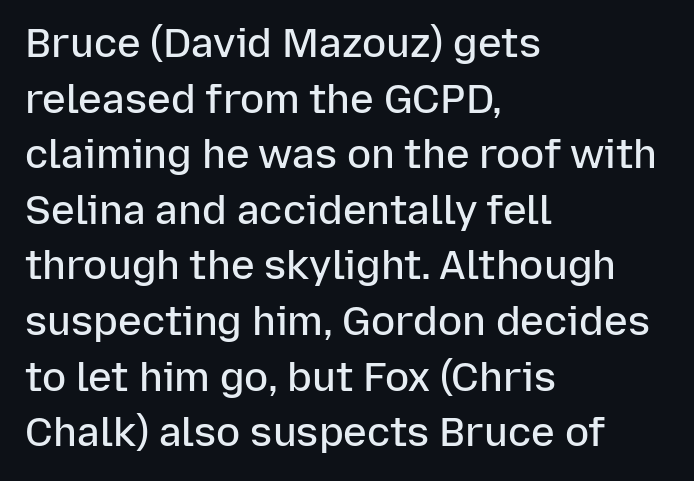
The image shows 40 px semibold sans-serif type, upright; set left-aligned, normal line spacing (1.39x), normal letter spacing, not underlined; low stroke contrast and a medium x-height.
